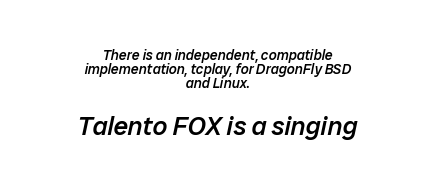
{"italic": "yes", "lean": "right", "slant_degrees": 12, "bold": "semi", "underline": "no", "align": "center", "line_spacing": "tight", "line_spacing_ratio": 1.01, "letter_spacing": "normal", "letter_spacing_em": 0.0, "larger_block": "second", "size_ratio": 1.86, "glyph_px": 26}
